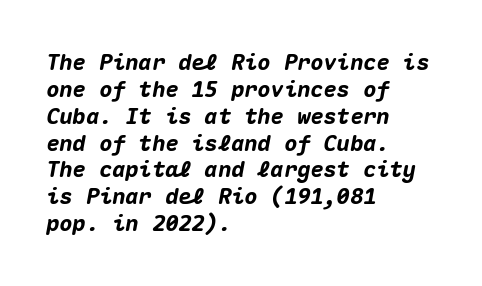
The image shows 22 px bold type, italic (leaning right); set left-aligned, line spacing 1.22x, normal letter spacing, not underlined.
